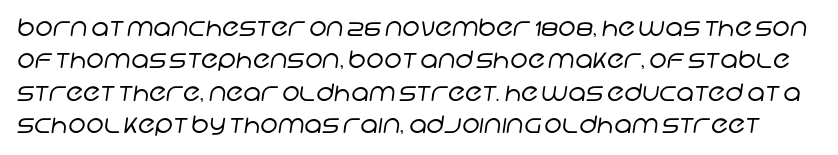
A quiet, ordinary-to-light weight characterises the typeface. The words here are not underlined. In terms of leading, this rendering sits right in the middle. The line texture is even and compact thanks to regular tracking.
